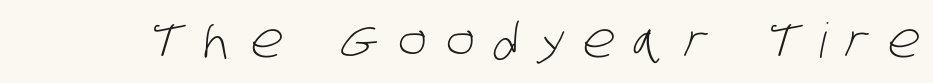
The image shows 48 px light, condensed sans-serif type; set unusually wide letter spacing (+0.41 em), not underlined; low stroke contrast and a large x-height.
